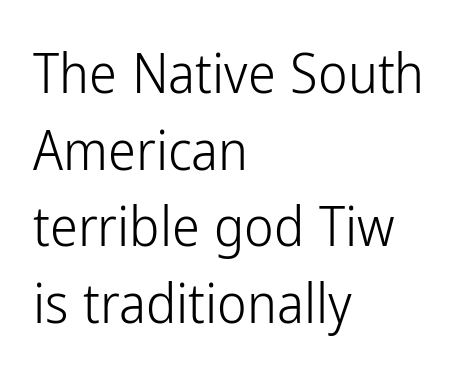
In terms of letterspacing, this is plain default setting. A student would call this left alignment; a typographer would say flush left, rag right. Honestly, there is no underline to notice here at all. Regarding serifs, this sample does without them. A typesetter would call this leading conventional body-copy spacing.
